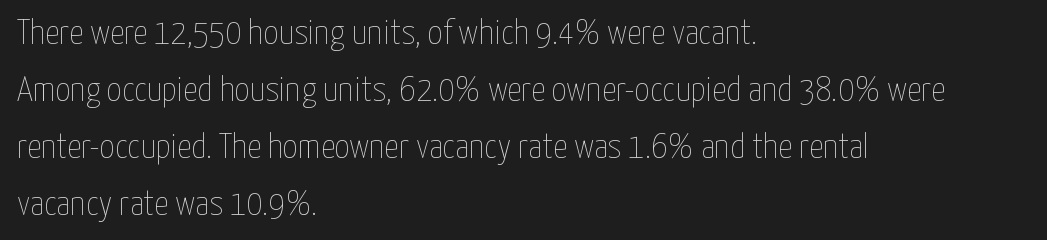
The image shows 36 px thin, condensed type, upright; set left-aligned, normal line spacing (1.58x), normal letter spacing, not underlined; low stroke contrast and a medium x-height.
